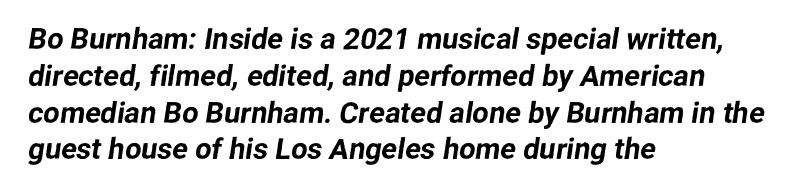
The image shows 29 px sans-serif type; set left-aligned, normal line spacing (1.27x), normal letter spacing, not underlined; low stroke contrast and a medium x-height.
